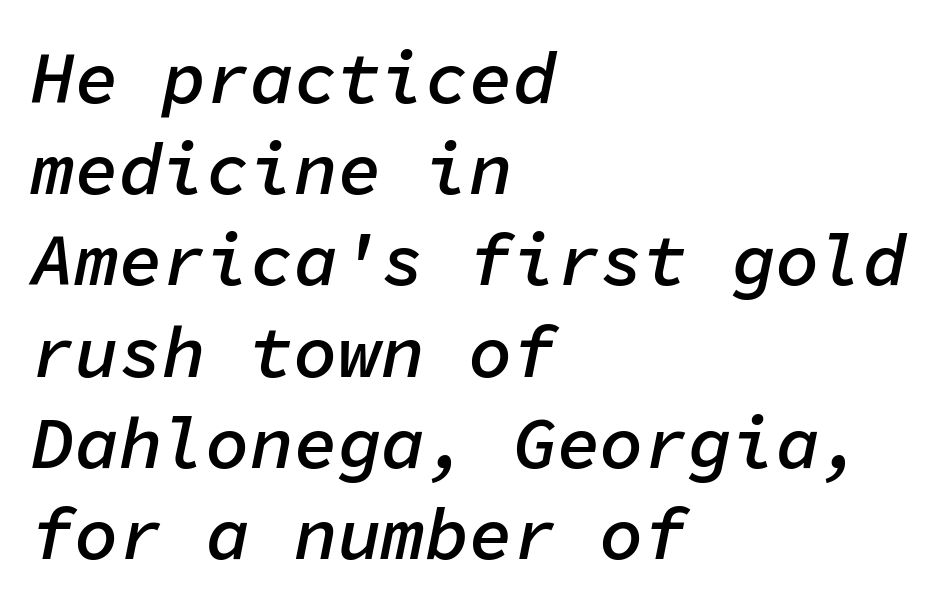
The image shows 73 px semibold type, italic (leaning right), monospaced; set left-aligned, normal line spacing (1.25x), normal letter spacing, not underlined; low stroke contrast and a medium x-height.
